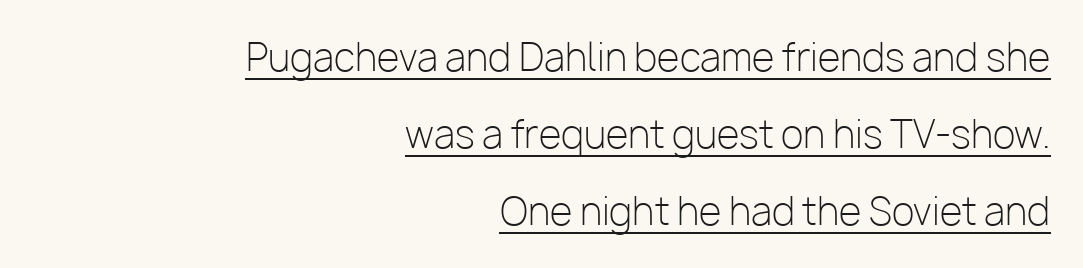
The image shows 37 px light sans-serif type, upright; set right-aligned, loose line spacing (2.08x), normal letter spacing, underlined; low stroke contrast and a medium x-height.
